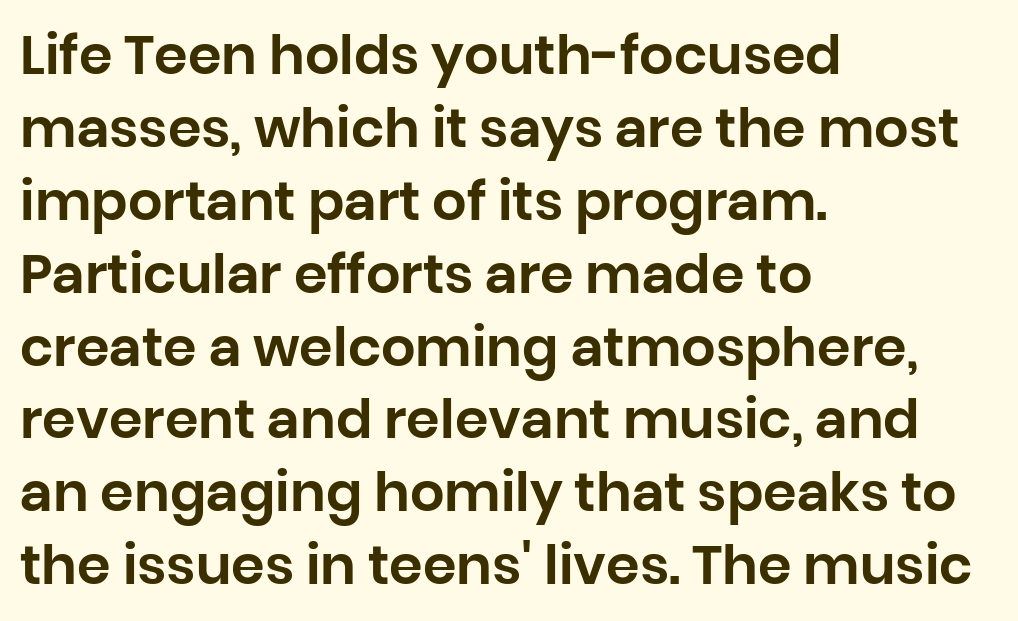
Q: Is the text italic (slanted)? A: No, it is upright.
Q: Is the typeface a serif or a sans-serif typeface? A: Sans-serif.
Q: Is the text underlined? A: No.
Q: How is the paragraph aligned? A: Left-aligned.
Q: Is the spacing between letters normal or unusually wide? A: Normal.
Q: Is the spacing between lines tight, normal or loose? A: Normal.
Q: Width (condensed, normal, or wide)? A: Normal.
Q: Stroke contrast? A: Low.
Q: x-height? A: Large.
Q: Monospaced? A: No.
